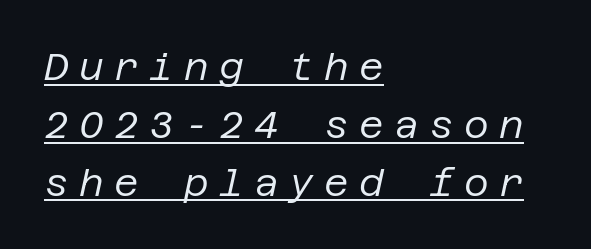
The image shows 38 px regular-weight type, italic (leaning right); set left-aligned, normal line spacing (1.52x), unusually wide letter spacing (+0.27 em), underlined; low stroke contrast and a large x-height.
